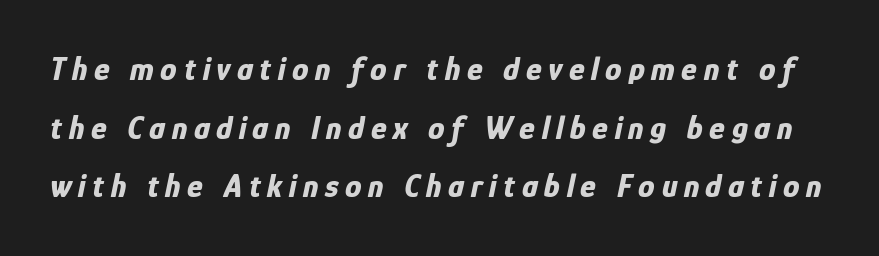
The image shows 33 px bold, condensed type, italic (leaning right); set line spacing 1.78x, unusually wide letter spacing (+0.2 em), not underlined; low stroke contrast and a medium x-height.
